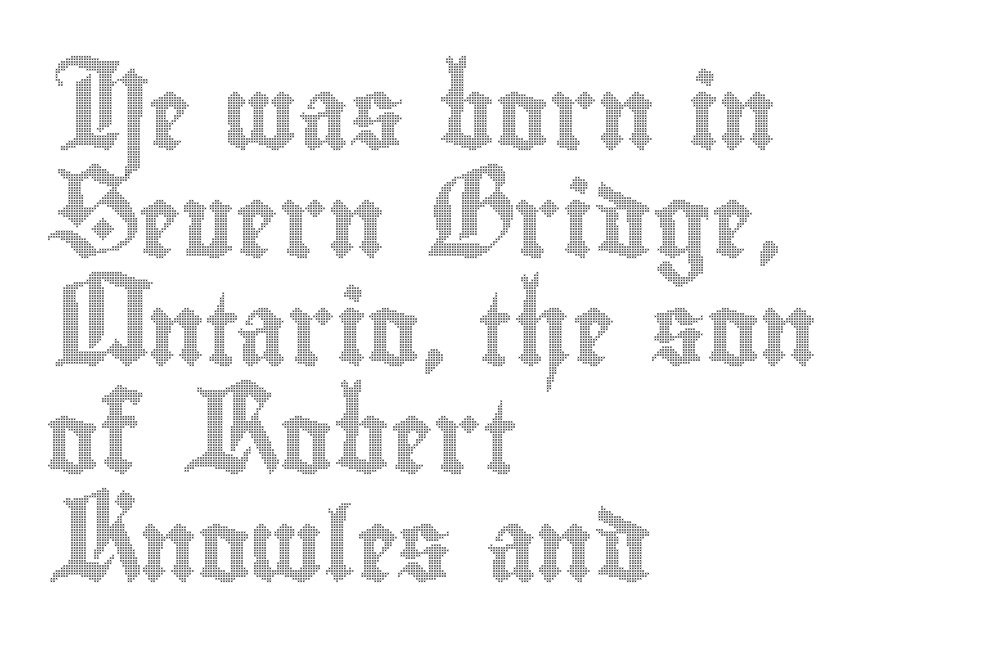
{"italic": "no", "width": "condensed", "x_height": "small", "monospaced": "no", "underline": "no", "align": "left", "line_spacing": "normal", "line_spacing_ratio": 1.5, "letter_spacing": "normal", "letter_spacing_em": 0.0, "glyph_px": 72}
